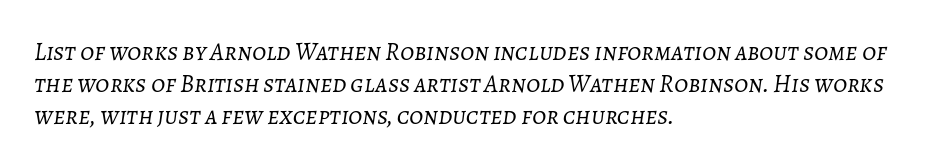
{"italic": "yes", "lean": "right", "slant_degrees": 7, "bold": "no", "underline": "no", "align": "left", "line_spacing": "normal", "line_spacing_ratio": 1.28, "letter_spacing": "normal", "letter_spacing_em": 0.0, "glyph_px": 25}
